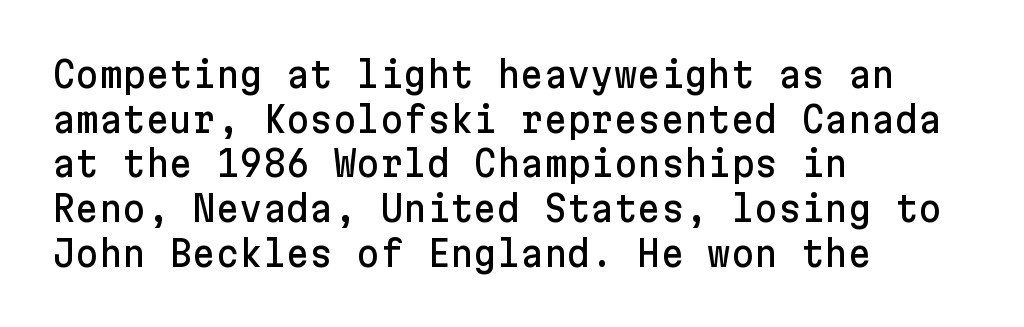
Q: Is the text italic (slanted)? A: No, it is upright.
Q: Is the typeface a serif or a sans-serif typeface? A: Sans-serif.
Q: Is the text underlined? A: No.
Q: How is the paragraph aligned? A: Left-aligned.
Q: Is the spacing between letters normal or unusually wide? A: Normal.
Q: Width (condensed, normal, or wide)? A: Normal.
Q: Stroke contrast? A: Low.
Q: x-height? A: Medium.
